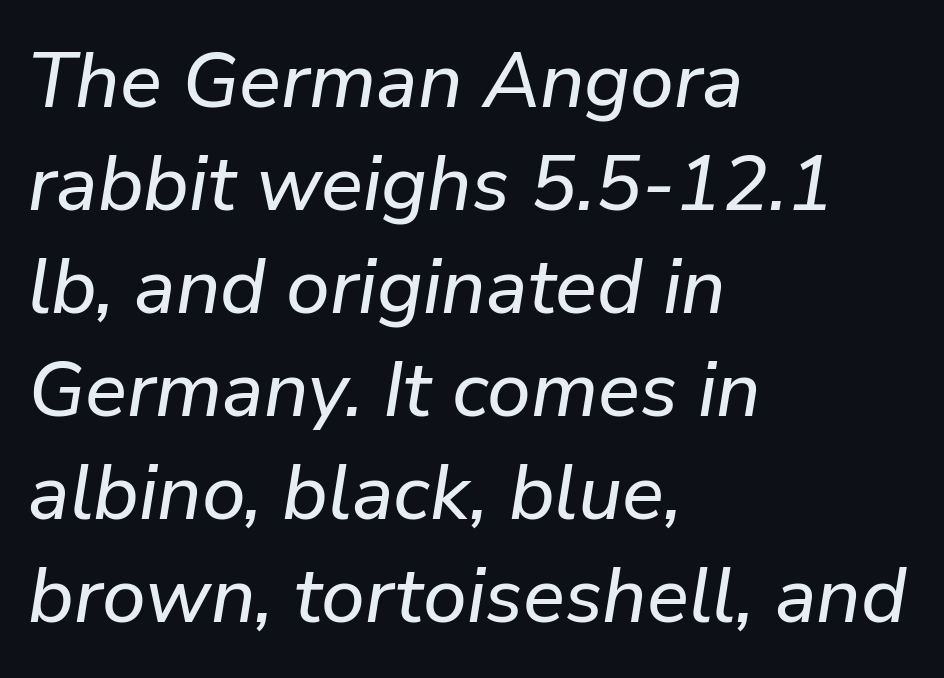
Q: Is the text italic (slanted)? A: Yes, it leans right by about 9 degrees.
Q: Is the text underlined? A: No.
Q: How is the paragraph aligned? A: Left-aligned.
Q: Is the spacing between letters normal or unusually wide? A: Normal.
Q: Is the spacing between lines tight, normal or loose? A: Normal.
Q: Width (condensed, normal, or wide)? A: Normal.
Q: Stroke contrast? A: Low.
Q: x-height? A: Medium.
Q: Monospaced? A: No.
